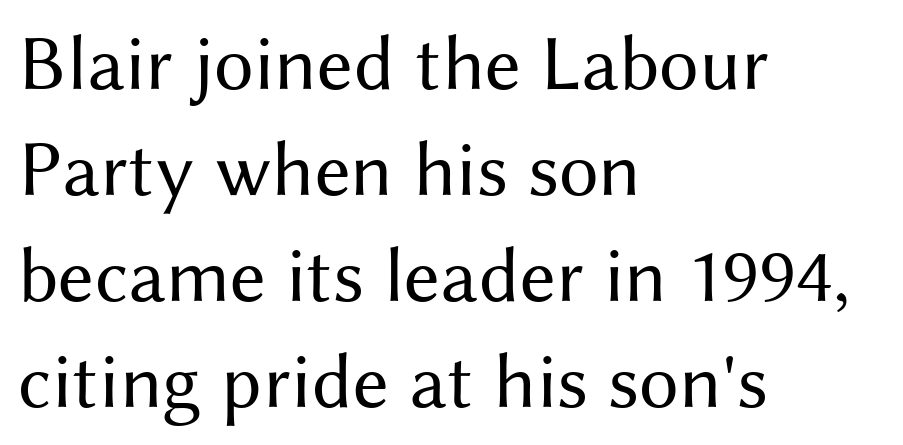
Q: Is the text bold? A: No.
Q: Is the text italic (slanted)? A: No, it is upright.
Q: Is the typeface a serif or a sans-serif typeface? A: Sans-serif.
Q: Is the text underlined? A: No.
Q: How is the paragraph aligned? A: Left-aligned.
Q: Is the spacing between letters normal or unusually wide? A: Normal.
Q: Is the spacing between lines tight, normal or loose? A: Normal.
Q: Width (condensed, normal, or wide)? A: Normal.
Q: Stroke contrast? A: Medium.
Q: x-height? A: Medium.
Q: Monospaced? A: No.
